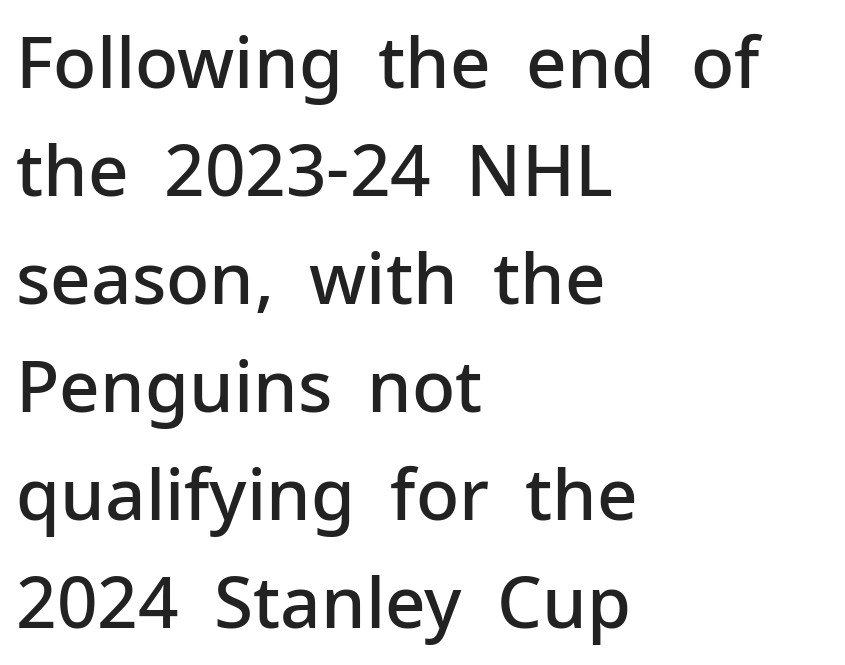
{"serif": "no", "italic": "no", "bold": "semi", "weight": "semibold", "width": "normal", "stroke_contrast": "low", "x_height": "medium", "monospaced": "no", "underline": "no", "align": "left", "line_spacing": "normal", "line_spacing_ratio": 1.52, "letter_spacing": "normal", "letter_spacing_em": 0.0, "glyph_px": 71}
